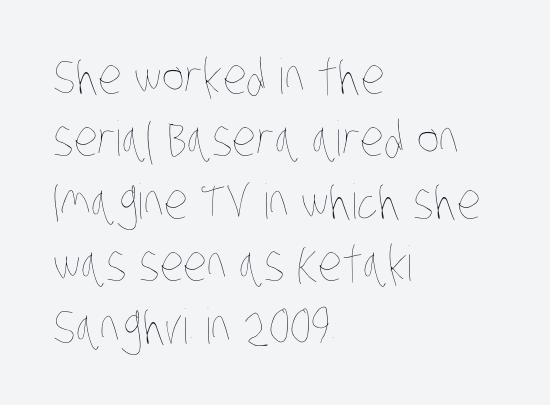
Nobody touched the tracking dial on this one. This block has exactly the height ordinary leading produces. The text block is weighted toward the left margin, trailing off unevenly rightward. Just letters on the line, the space beneath them empty.
